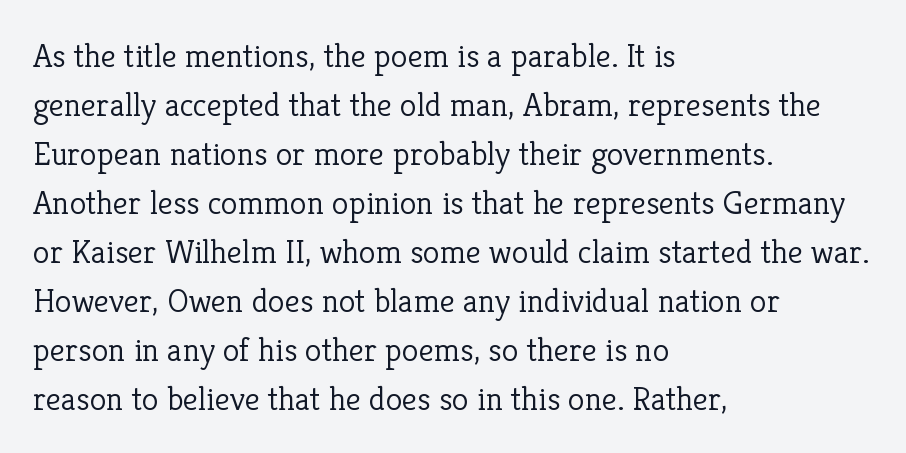
{"serif": "yes", "italic": "no", "bold": "no", "weight": "light", "width": "normal", "stroke_contrast": "low", "x_height": "medium", "monospaced": "no", "underline": "no", "align": "left", "line_spacing": "normal", "line_spacing_ratio": 1.44, "letter_spacing": "normal", "letter_spacing_em": 0.0, "glyph_px": 34}
